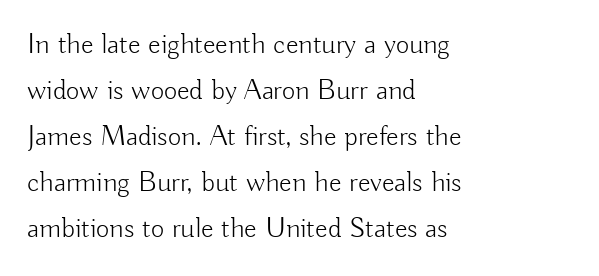
Q: Is the text bold? A: No.
Q: Is the text italic (slanted)? A: No, it is upright.
Q: Is the typeface a serif or a sans-serif typeface? A: Sans-serif.
Q: Is the text underlined? A: No.
Q: How is the paragraph aligned? A: Left-aligned.
Q: Is the spacing between letters normal or unusually wide? A: Normal.
Q: Is the spacing between lines tight, normal or loose? A: Normal.
Q: Width (condensed, normal, or wide)? A: Normal.
Q: Stroke contrast? A: Low.
Q: x-height? A: Small.
Q: Monospaced? A: No.
